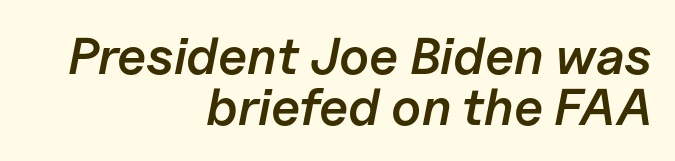
The image shows 52 px semibold type, italic (leaning right); set right-aligned, tight line spacing (0.98x), normal letter spacing, not underlined; low stroke contrast and a medium x-height.
